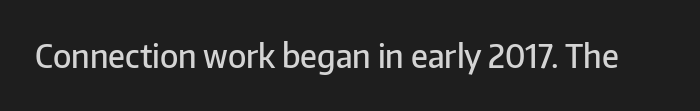
{"serif": "no", "italic": "no", "bold": "semi", "weight": "semibold", "width": "normal", "stroke_contrast": "low", "x_height": "medium", "monospaced": "no", "underline": "no", "letter_spacing": "normal", "letter_spacing_em": 0.0, "glyph_px": 32}
